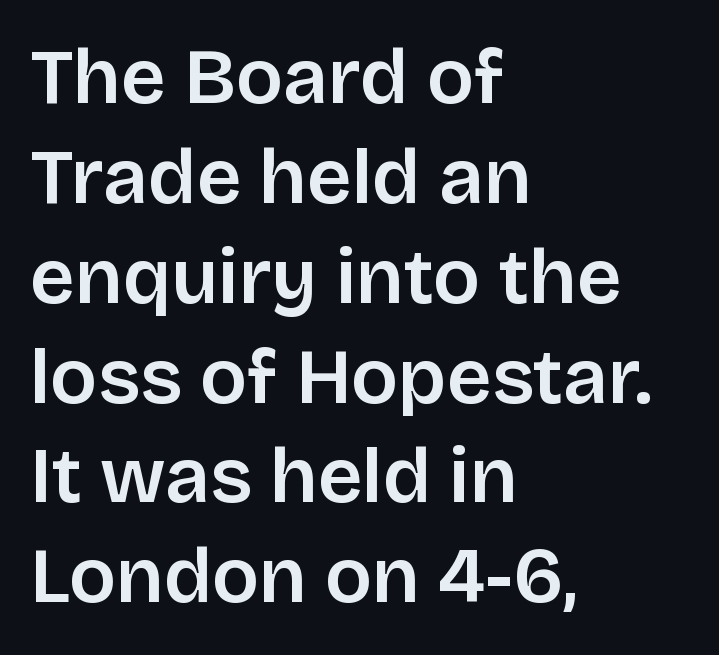
Rows of type keep a routine distance in the vertical direction. The text was rendered using a sans face with plain stroke endings. Short note: letters normally spaced. Here the designer chose a conventional face with non-uniform glyph widths. Type without underlining. Notice how the stems are strictly vertical — no italics here.
